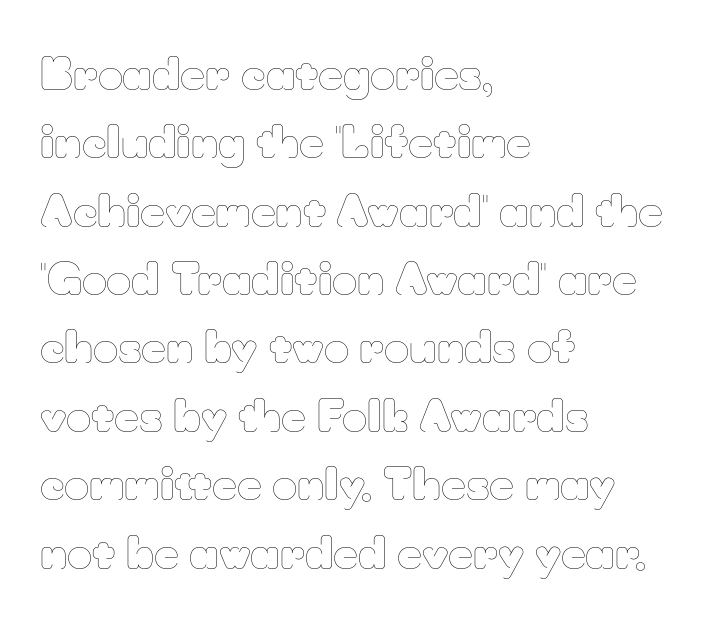
Posture: upright roman. Underline: absent. The ragged edge is on the right, which tells us the setting is flush left. Weight: in the light-to-regular range.
